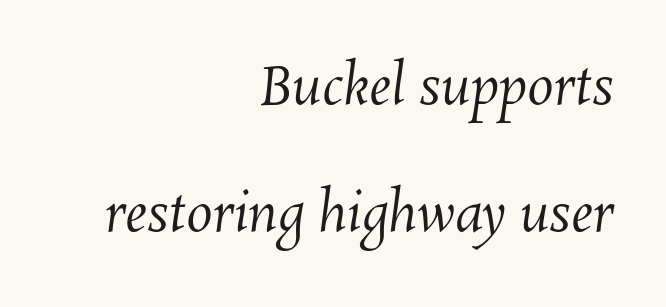
{"bold": "no", "weight": "regular", "width": "normal", "stroke_contrast": "medium", "x_height": "medium", "monospaced": "no", "underline": "no", "align": "right", "line_spacing": "loose", "line_spacing_ratio": 2.4, "letter_spacing": "normal", "letter_spacing_em": 0.0, "glyph_px": 53}
